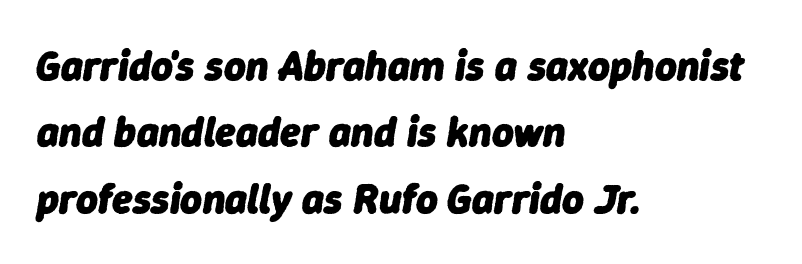
{"italic": "yes", "lean": "right", "slant_degrees": 9, "bold": "yes", "weight": "heavy", "width": "normal", "stroke_contrast": "low", "x_height": "medium", "monospaced": "no", "underline": "no", "align": "left", "line_spacing": "normal", "line_spacing_ratio": 1.58, "letter_spacing": "normal", "letter_spacing_em": 0.0, "glyph_px": 42}
